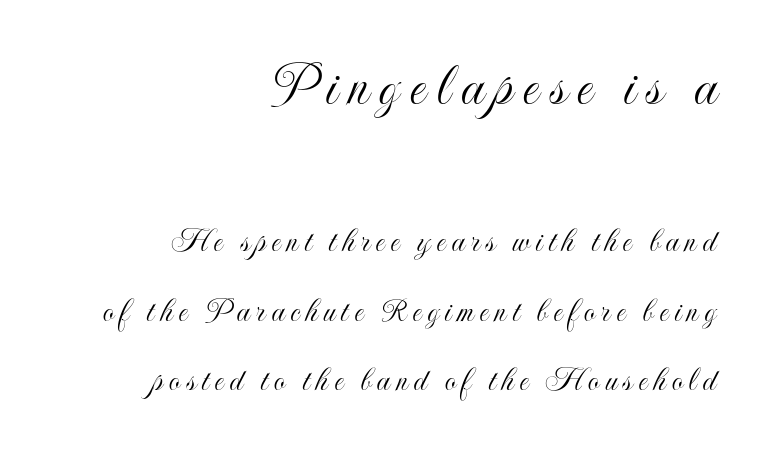
Glance below the letters and you will spot only blank space. Each line ends at the same right margin while the left side varies. The face used here is proportionally spaced, like ordinary book or web type.
